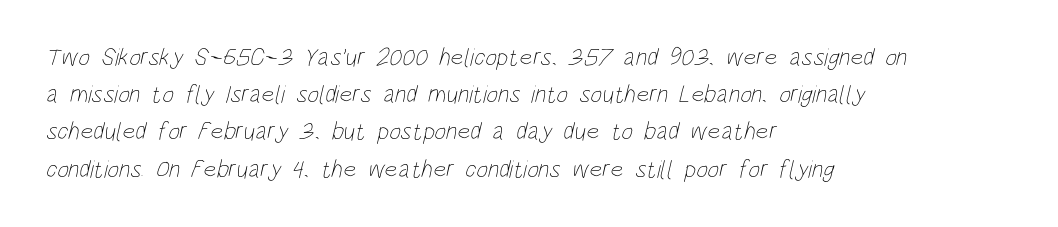
Q: Is the text bold? A: No.
Q: Is the text underlined? A: No.
Q: How is the paragraph aligned? A: Left-aligned.
Q: Is the spacing between letters normal or unusually wide? A: Normal.
Q: Is the spacing between lines tight, normal or loose? A: Normal.
